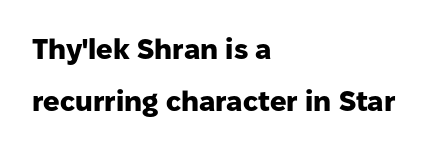
Q: Is the text bold? A: Yes.
Q: Is the text italic (slanted)? A: No, it is upright.
Q: Is the typeface a serif or a sans-serif typeface? A: Sans-serif.
Q: Is the text underlined? A: No.
Q: How is the paragraph aligned? A: Left-aligned.
Q: Is the spacing between letters normal or unusually wide? A: Normal.
Q: Width (condensed, normal, or wide)? A: Normal.
Q: Stroke contrast? A: Low.
Q: x-height? A: Medium.
Q: Monospaced? A: No.
